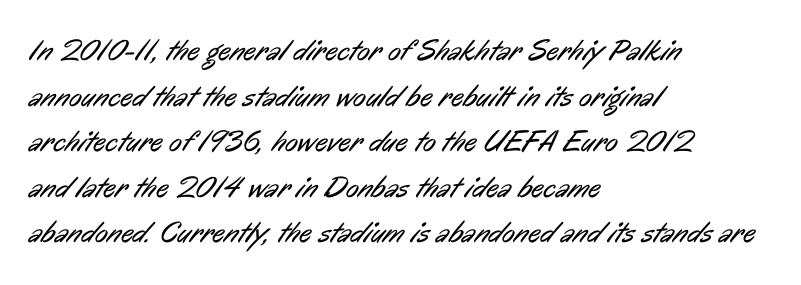
{"serif": "no", "bold": "no", "weight": "regular", "width": "condensed", "stroke_contrast": "low", "x_height": "medium", "monospaced": "no", "underline": "no", "align": "left", "line_spacing": "normal", "line_spacing_ratio": 1.52, "letter_spacing": "normal", "letter_spacing_em": 0.0, "glyph_px": 30}
